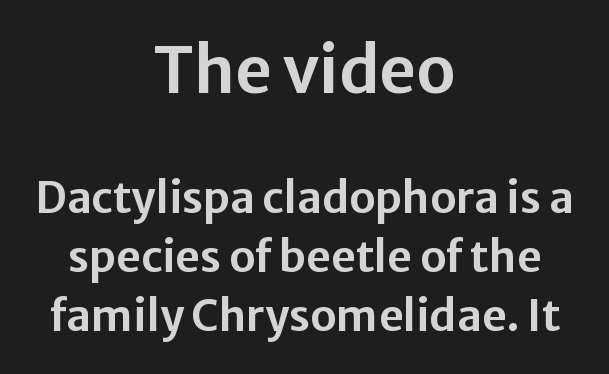
Q: Is the text italic (slanted)? A: No, it is upright.
Q: Is the typeface a serif or a sans-serif typeface? A: Sans-serif.
Q: Is the text underlined? A: No.
Q: How is the paragraph aligned? A: Centered.
Q: Is the spacing between letters normal or unusually wide? A: Normal.
Q: Is the spacing between lines tight, normal or loose? A: Normal.
Q: Which block of text is set in a larger size, the first (top) or the second (bottom)? A: The first (top) one.
Q: Width (condensed, normal, or wide)? A: Normal.
Q: Stroke contrast? A: Low.
Q: x-height? A: Medium.
Q: Monospaced? A: No.
